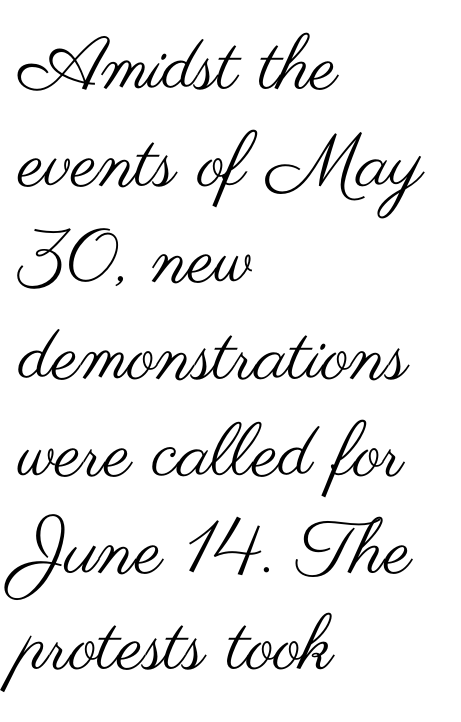
{"serif": "no", "bold": "no", "weight": "regular", "width": "wide", "stroke_contrast": "medium", "x_height": "small", "monospaced": "no", "underline": "no", "align": "left", "line_spacing": "normal", "line_spacing_ratio": 1.29, "letter_spacing": "normal", "letter_spacing_em": 0.0, "glyph_px": 75}
